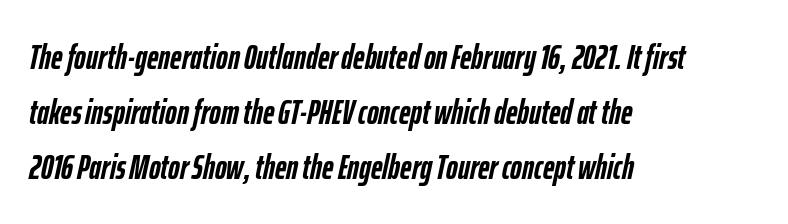
{"italic": "yes", "lean": "right", "slant_degrees": 12, "bold": "yes", "weight": "semibold", "width": "condensed", "stroke_contrast": "low", "x_height": "medium", "monospaced": "no", "underline": "no", "align": "left", "line_spacing": "normal", "line_spacing_ratio": 1.57, "letter_spacing": "normal", "letter_spacing_em": 0.0, "glyph_px": 35}
